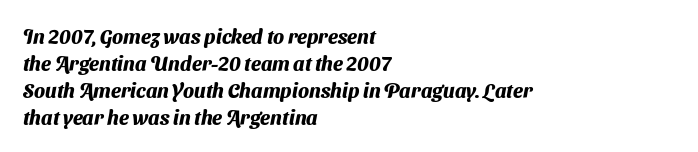
{"bold": "yes", "underline": "no", "align": "left", "line_spacing": "normal", "line_spacing_ratio": 1.35, "letter_spacing": "normal", "letter_spacing_em": 0.0, "glyph_px": 20}
